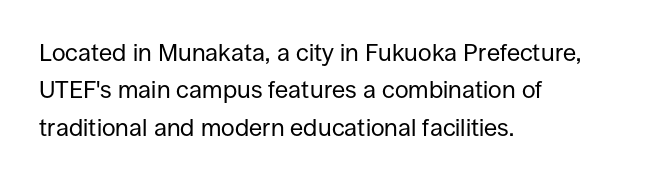
Evenly set lines give the paragraph a standard silhouette. Here the glyphs are tracked normally, forming tight word shapes. Rule under the text: the space is simply empty. Italic? Not at all — the glyphs are vertical. These glyphs show unthickened strokes, regular width or finer.
